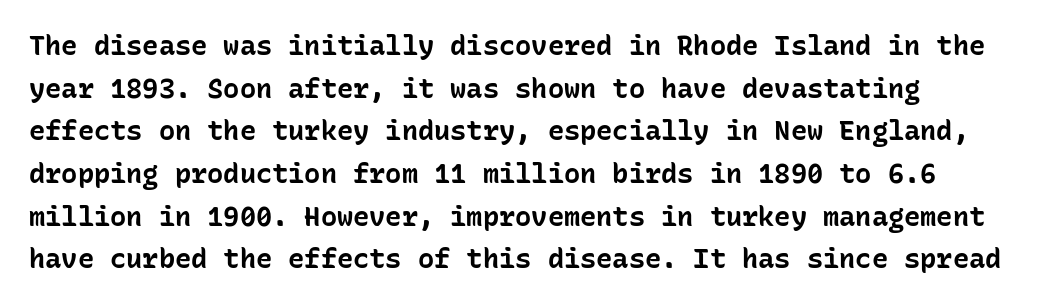
The image shows 27 px bold type, upright; set left-aligned, normal line spacing (1.58x), normal letter spacing, not underlined.
